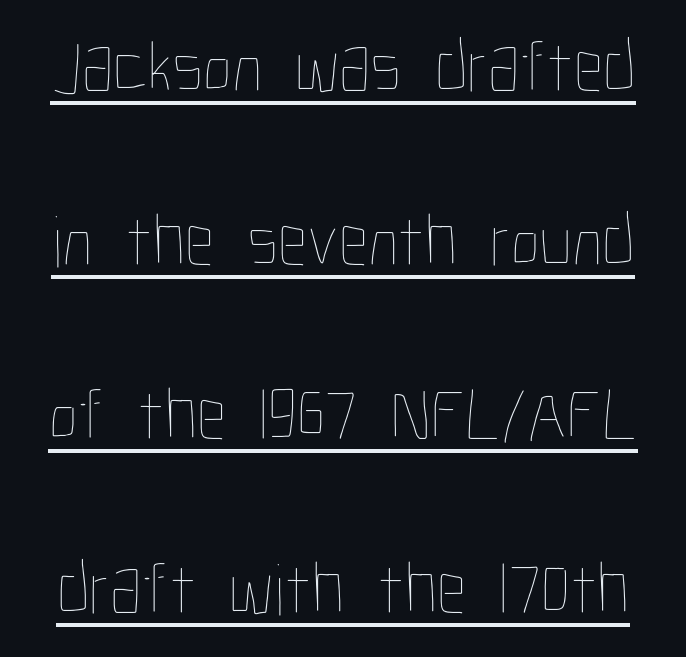
The image shows 74 px thin, condensed type, upright; set loose line spacing (2.35x), normal letter spacing, underlined; low stroke contrast and a medium x-height.
